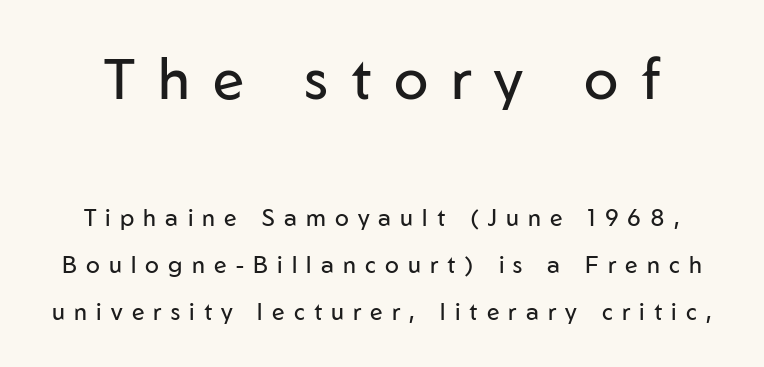
{"serif": "no", "italic": "no", "bold": "no", "weight": "regular", "width": "normal", "stroke_contrast": "low", "x_height": "medium", "monospaced": "no", "underline": "no", "line_spacing": "loose", "line_spacing_ratio": 2.03, "letter_spacing": "wide", "letter_spacing_em": 0.4, "larger_block": "first", "size_ratio": 2.48, "glyph_px": 57}
